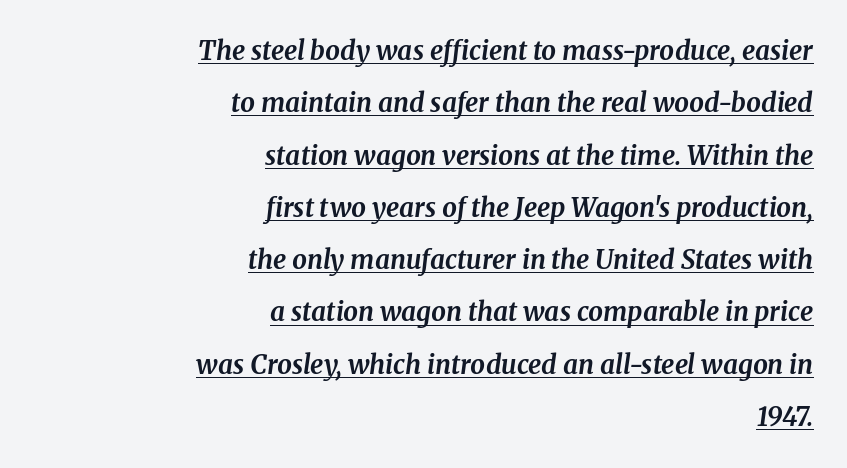
{"italic": "yes", "lean": "right", "slant_degrees": 8, "bold": "yes", "underline": "yes", "align": "right", "line_spacing": "loose", "line_spacing_ratio": 2.01, "letter_spacing": "normal", "letter_spacing_em": 0.0, "glyph_px": 26}
